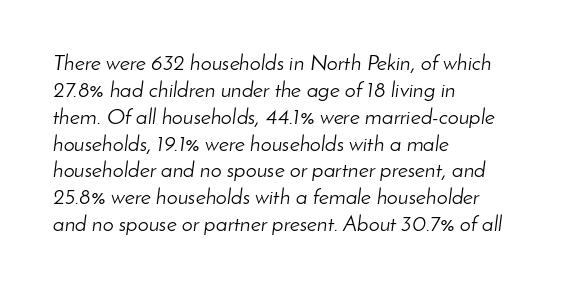
{"italic": "yes", "lean": "right", "slant_degrees": 8, "bold": "no", "underline": "no", "align": "left", "line_spacing_ratio": 1.22, "letter_spacing": "normal", "letter_spacing_em": 0.0, "glyph_px": 22}
